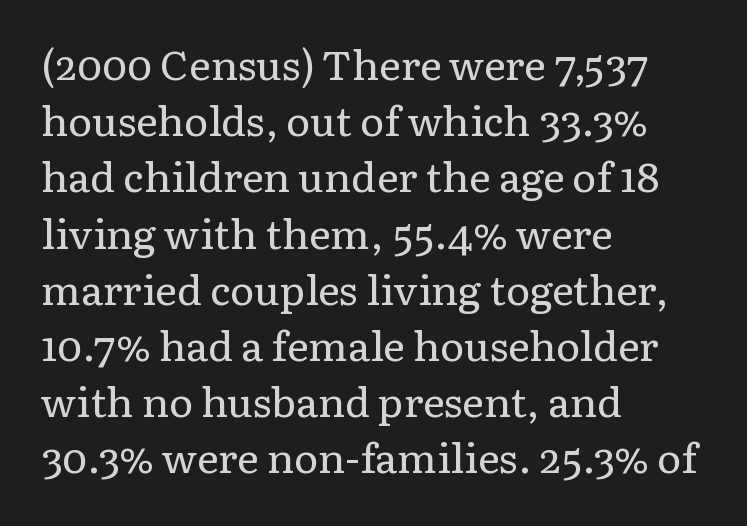
{"serif": "yes", "italic": "no", "bold": "no", "weight": "regular", "width": "normal", "stroke_contrast": "low", "x_height": "medium", "monospaced": "no", "underline": "no", "align": "left", "line_spacing": "normal", "line_spacing_ratio": 1.37, "letter_spacing": "normal", "letter_spacing_em": 0.0, "glyph_px": 41}
